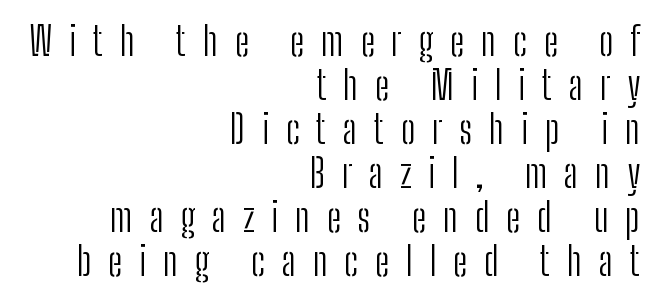
The image shows 39 px light, condensed sans-serif type, upright; set right-aligned, tight line spacing (1.13x), unusually wide letter spacing (+0.43 em), not underlined; low stroke contrast and a medium x-height.
